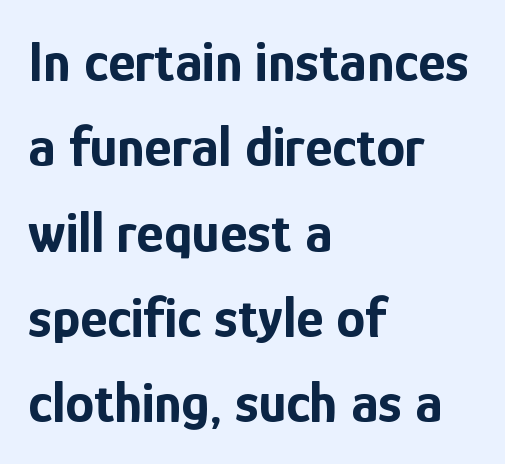
Q: Is the text bold? A: Yes.
Q: Is the text italic (slanted)? A: No, it is upright.
Q: Is the typeface a serif or a sans-serif typeface? A: Sans-serif.
Q: Is the text underlined? A: No.
Q: How is the paragraph aligned? A: Left-aligned.
Q: Is the spacing between letters normal or unusually wide? A: Normal.
Q: Is the spacing between lines tight, normal or loose? A: Normal.
Q: Width (condensed, normal, or wide)? A: Condensed.
Q: Stroke contrast? A: Low.
Q: x-height? A: Medium.
Q: Monospaced? A: No.
